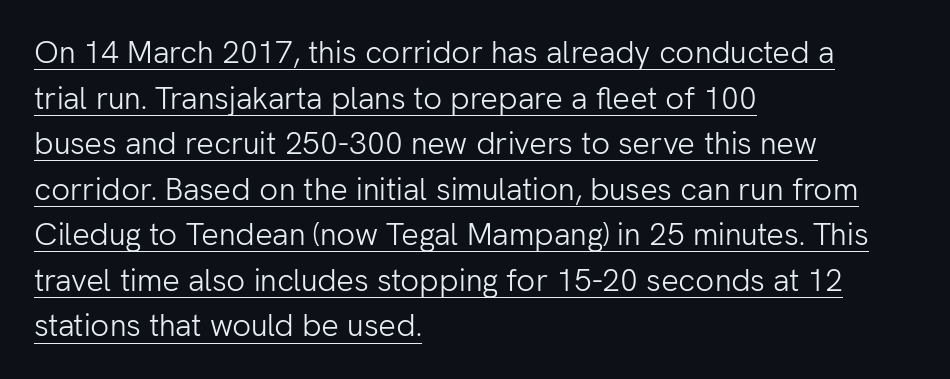
The image shows 31 px light sans-serif type, upright; set left-aligned, normal line spacing (1.47x), normal letter spacing, underlined; low stroke contrast and a medium x-height.
